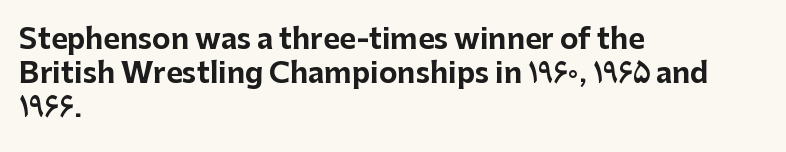
The image shows 28 px bold sans-serif type, upright; set left-aligned, line spacing 1.22x, normal letter spacing, not underlined; low stroke contrast and a medium x-height.
